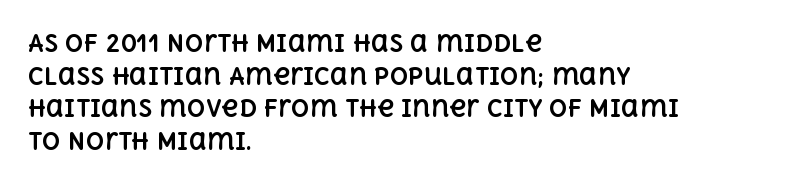
The image shows 23 px bold type, upright; set left-aligned, normal line spacing (1.42x), normal letter spacing, not underlined.
